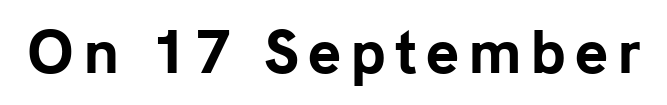
Just letters on the line, the space beneath them empty. Typographically, this falls in the sans-serif category. Style check: upright. Looks like regular typesetting: each glyph gets only the width it needs. These lines carry a lot of weight — the face is fully bold.
